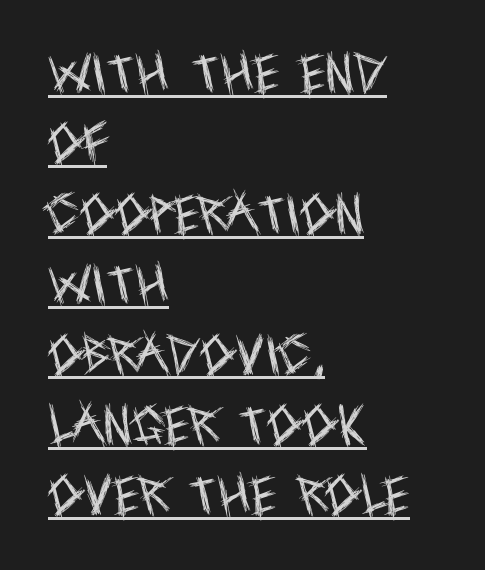
The image shows 44 px regular-weight, condensed sans-serif type, upright; set left-aligned, normal line spacing (1.6x), normal letter spacing, underlined; a large x-height.
